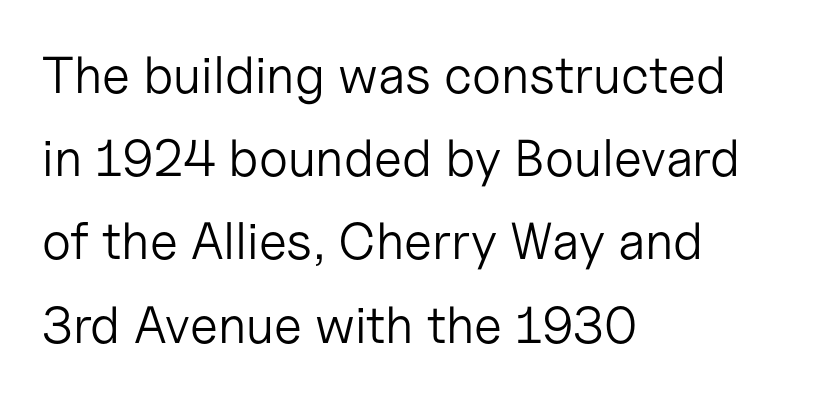
The image shows 52 px light sans-serif type, upright; set left-aligned, normal line spacing (1.6x), normal letter spacing, not underlined; low stroke contrast and a medium x-height.
